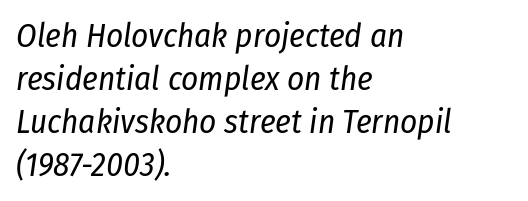
{"italic": "yes", "lean": "right", "slant_degrees": 8, "bold": "no", "weight": "regular", "width": "condensed", "stroke_contrast": "low", "x_height": "medium", "monospaced": "no", "underline": "no", "align": "left", "line_spacing": "normal", "line_spacing_ratio": 1.3, "letter_spacing": "normal", "letter_spacing_em": 0.0, "glyph_px": 33}
